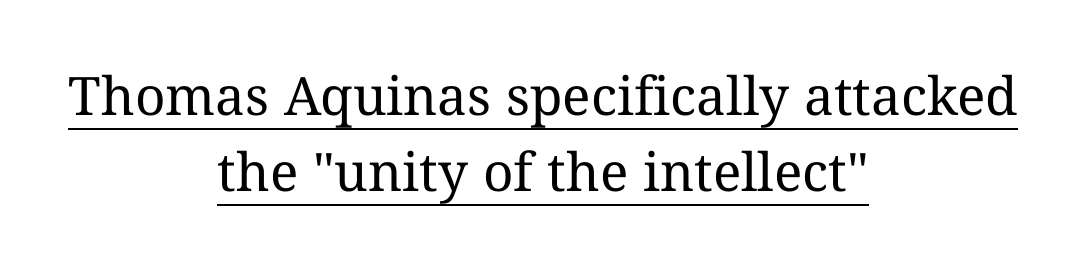
The image shows 53 px regular-weight type, upright; set centered, normal line spacing (1.43x), normal letter spacing, underlined; medium stroke contrast and a medium x-height.
